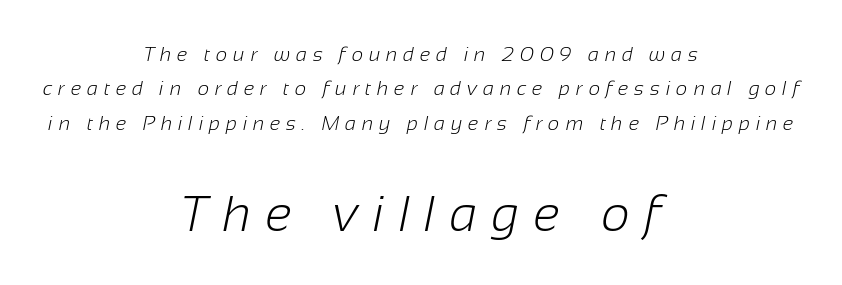
{"serif": "no", "bold": "no", "weight": "light", "width": "normal", "stroke_contrast": "low", "x_height": "medium", "monospaced": "no", "underline": "no", "align": "center", "line_spacing_ratio": 1.72, "letter_spacing": "wide", "letter_spacing_em": 0.29, "larger_block": "second", "size_ratio": 2.5, "glyph_px": 50}
